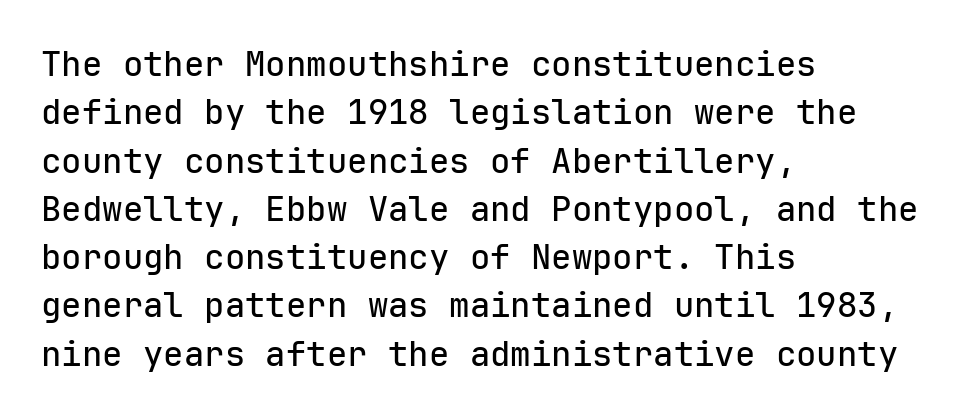
{"serif": "no", "italic": "no", "width": "normal", "stroke_contrast": "low", "x_height": "medium", "monospaced": "yes", "underline": "no", "align": "left", "line_spacing": "normal", "line_spacing_ratio": 1.42, "letter_spacing": "normal", "letter_spacing_em": 0.0, "glyph_px": 34}
